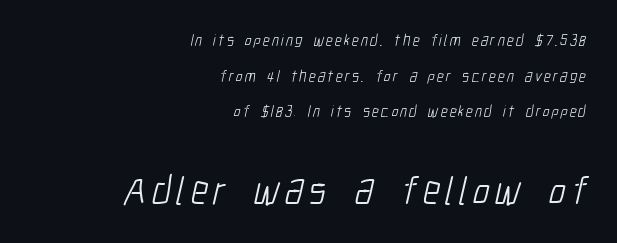
The image shows 40 px light, condensed sans-serif type; set right-aligned, loose line spacing (2.22x), not underlined; the second (bottom) block is 2.5x larger; low stroke contrast and a medium x-height.
